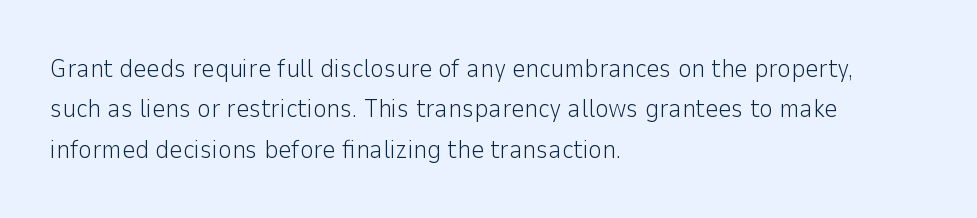
Q: Is the text bold? A: No.
Q: Is the text italic (slanted)? A: No, it is upright.
Q: Is the text underlined? A: No.
Q: How is the paragraph aligned? A: Left-aligned.
Q: Is the spacing between letters normal or unusually wide? A: Normal.
Q: Is the spacing between lines tight, normal or loose? A: Normal.
